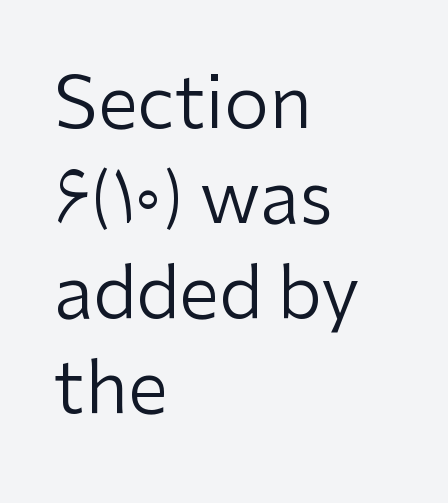
{"serif": "no", "italic": "no", "bold": "no", "weight": "regular", "width": "normal", "stroke_contrast": "low", "x_height": "medium", "monospaced": "no", "underline": "no", "align": "left", "line_spacing": "normal", "line_spacing_ratio": 1.32, "letter_spacing": "normal", "letter_spacing_em": 0.0, "glyph_px": 72}
